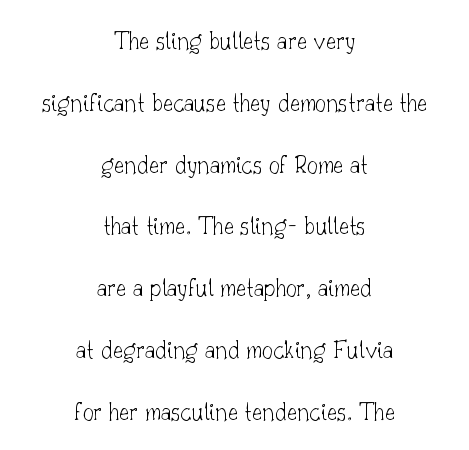
The horizontal fit of the characters is conventional and even. One glance says open: line gaps are wider than usual. Do the letters lean? They stand straight. The passage shown is not underscored anywhere. The typesetter chose a symmetrical, centered arrangement here. Compared with a typical body face, this is equally light or lighter still.
